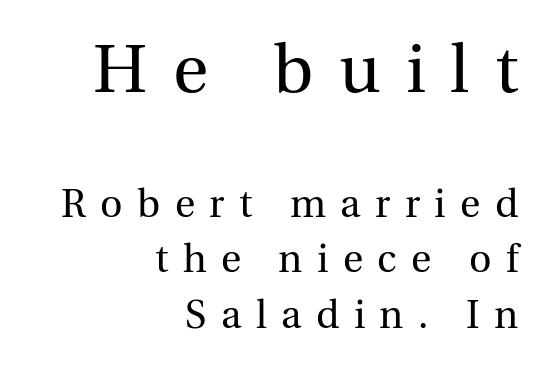
A typesetter would call this proportional, since set widths differ per character. These lines sit exactly where default settings would place them. In terms of letterform style, serifs are clearly present. The letters in the upper block stand taller than those in the block below. In terms of posture, this sample is upright. Reading down the block, your eye finds every line finishing at a fixed right position.
